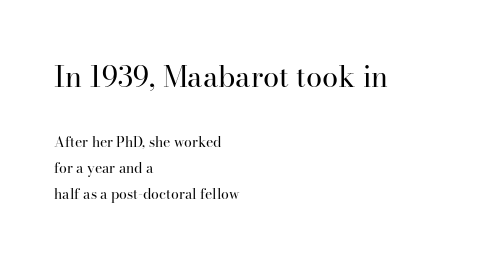
{"serif": "yes", "italic": "no", "bold": "no", "weight": "regular", "width": "normal", "stroke_contrast": "high", "x_height": "small", "monospaced": "no", "underline": "no", "align": "left", "line_spacing_ratio": 1.86, "letter_spacing": "normal", "letter_spacing_em": 0.0, "larger_block": "first", "size_ratio": 2.07, "glyph_px": 29}
